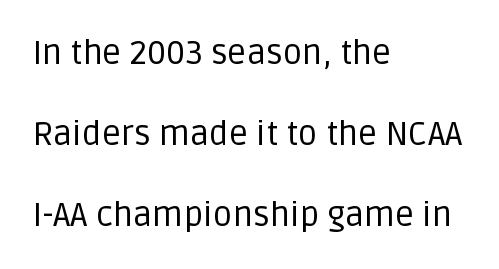
{"serif": "no", "italic": "no", "bold": "no", "weight": "regular", "width": "normal", "stroke_contrast": "low", "x_height": "large", "monospaced": "no", "underline": "no", "align": "left", "line_spacing": "loose", "line_spacing_ratio": 2.38, "letter_spacing": "normal", "letter_spacing_em": 0.0, "glyph_px": 34}
